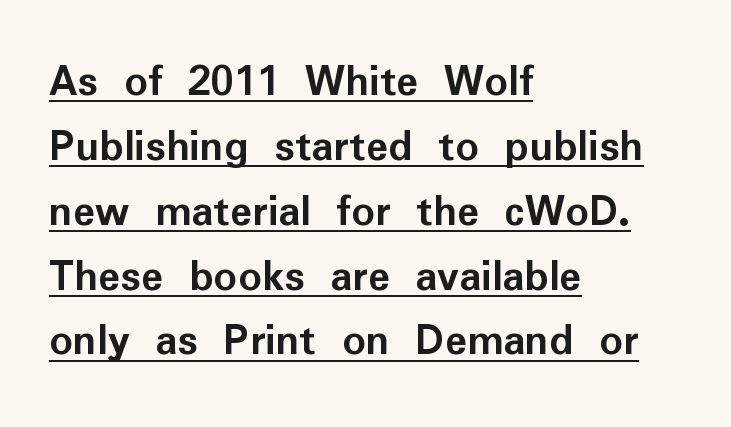
Q: Is the text bold? A: Yes.
Q: Is the text italic (slanted)? A: No, it is upright.
Q: Is the typeface a serif or a sans-serif typeface? A: Sans-serif.
Q: Is the text underlined? A: Yes.
Q: How is the paragraph aligned? A: Left-aligned.
Q: Is the spacing between letters normal or unusually wide? A: Normal.
Q: Is the spacing between lines tight, normal or loose? A: Normal.
Q: Width (condensed, normal, or wide)? A: Normal.
Q: Stroke contrast? A: Low.
Q: x-height? A: Medium.
Q: Monospaced? A: No.
